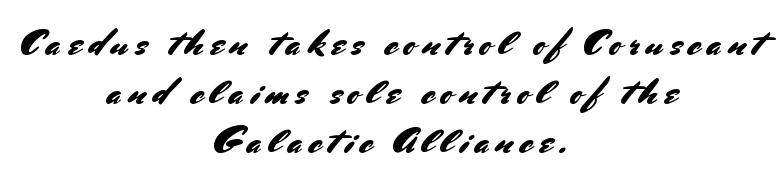
{"serif": "no", "width": "normal", "stroke_contrast": "medium", "x_height": "small", "monospaced": "no", "underline": "no", "align": "center", "line_spacing": "normal", "line_spacing_ratio": 1.32, "glyph_px": 37}
